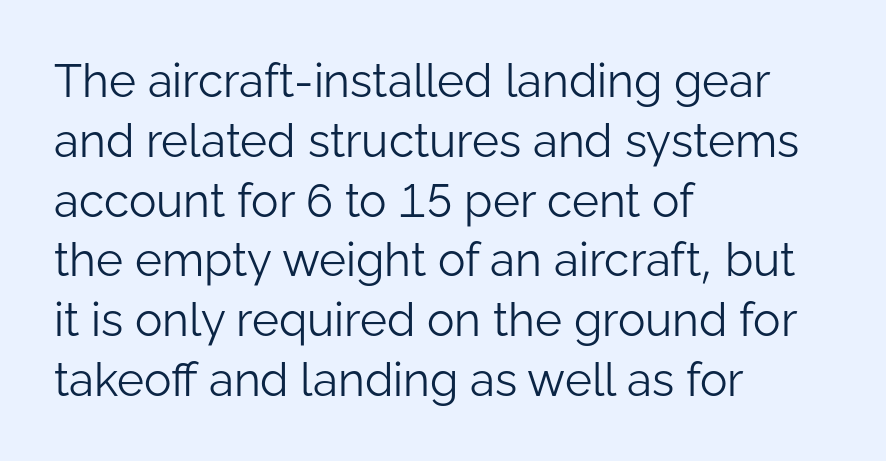
The image shows 46 px light sans-serif type, upright; set left-aligned, normal line spacing (1.3x), normal letter spacing, not underlined; low stroke contrast and a medium x-height.
